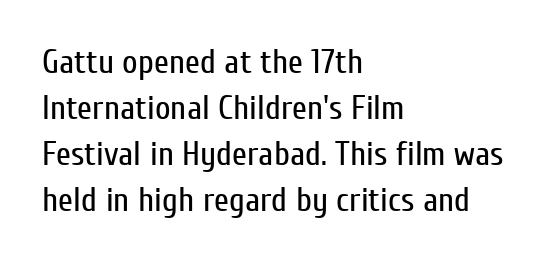
Q: Is the text bold? A: No.
Q: Is the text italic (slanted)? A: No, it is upright.
Q: Is the typeface a serif or a sans-serif typeface? A: Sans-serif.
Q: Is the text underlined? A: No.
Q: How is the paragraph aligned? A: Left-aligned.
Q: Is the spacing between letters normal or unusually wide? A: Normal.
Q: Is the spacing between lines tight, normal or loose? A: Normal.
Q: Width (condensed, normal, or wide)? A: Condensed.
Q: Stroke contrast? A: Low.
Q: x-height? A: Medium.
Q: Monospaced? A: No.
